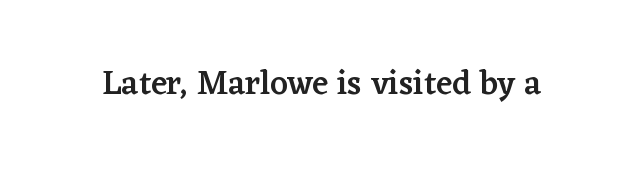
{"serif": "yes", "italic": "no", "bold": "semi", "weight": "semibold", "width": "normal", "stroke_contrast": "low", "x_height": "medium", "monospaced": "no", "underline": "no", "letter_spacing": "normal", "letter_spacing_em": 0.0, "glyph_px": 34}
